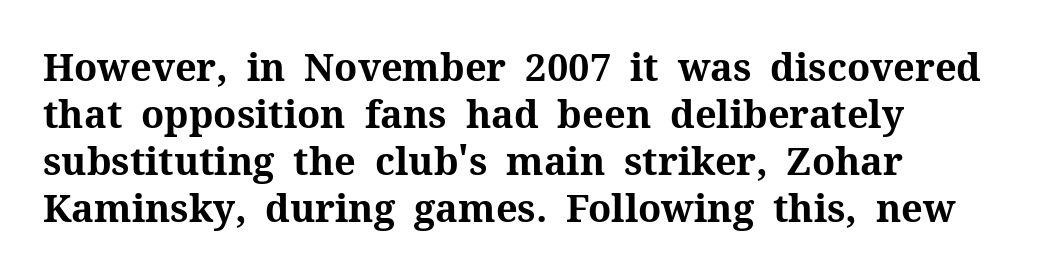
Varying glyph widths throughout — classic text-font behaviour. You can tell from the footed stems that serif type was used. The letters are bold, with thick, heavy strokes. No italicization has been applied; the sample stays upright. Descenders are the only things crossing below the line.
